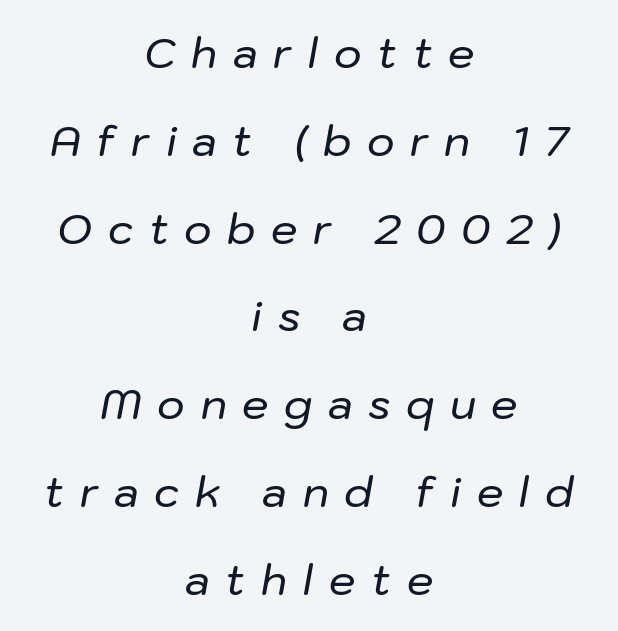
Q: Is the text italic (slanted)? A: Yes, it leans right by about 10 degrees.
Q: Is the text underlined? A: No.
Q: How is the paragraph aligned? A: Centered.
Q: Is the spacing between letters normal or unusually wide? A: Unusually wide.
Q: Is the spacing between lines tight, normal or loose? A: Loose.
Q: Width (condensed, normal, or wide)? A: Normal.
Q: Stroke contrast? A: Low.
Q: x-height? A: Medium.
Q: Monospaced? A: No.
